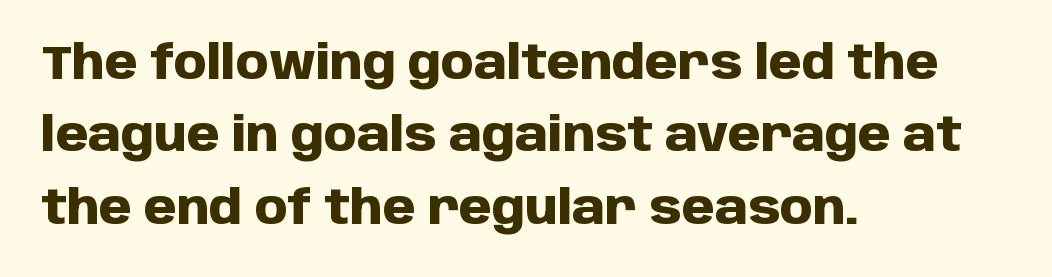
{"serif": "no", "italic": "no", "bold": "yes", "weight": "heavy", "width": "normal", "stroke_contrast": "low", "x_height": "large", "monospaced": "no", "underline": "no", "align": "left", "line_spacing": "normal", "line_spacing_ratio": 1.54, "letter_spacing": "normal", "letter_spacing_em": 0.0, "glyph_px": 47}
